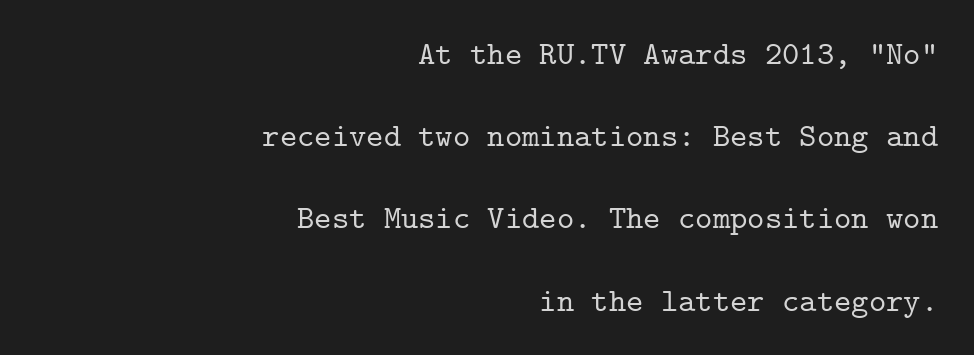
The passage is arranged like a letterhead date or caption credit — flush right. Leading is clearly above the norm, producing a sparse column. Is the letter spacing exaggerated? No — it looks like the ordinary default. Anything drawn beneath the words? Only blank space. Spacing verdict: monospaced, one width for all characters.
